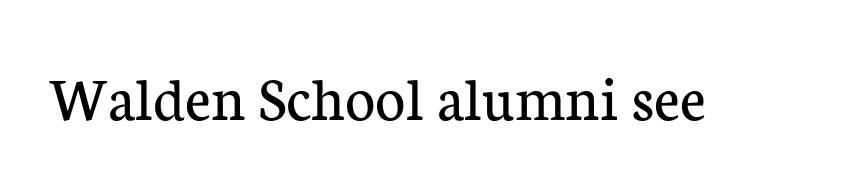
The image shows 65 px regular-weight serif type, upright; set normal letter spacing, not underlined; low stroke contrast and a medium x-height.
